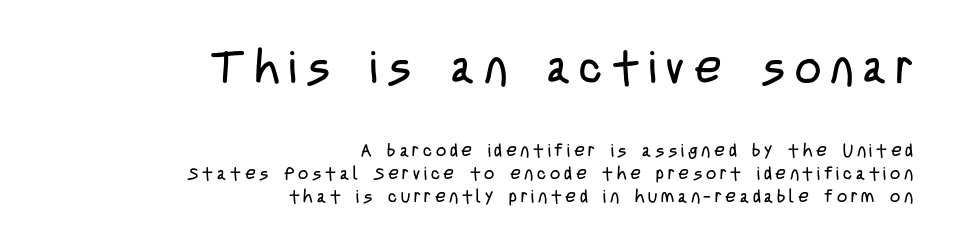
{"serif": "no", "italic": "no", "bold": "no", "weight": "regular", "width": "condensed", "stroke_contrast": "low", "x_height": "large", "monospaced": "no", "underline": "no", "align": "right", "line_spacing": "normal", "line_spacing_ratio": 1.28, "letter_spacing": "wide", "letter_spacing_em": 0.21, "larger_block": "first", "size_ratio": 2.56, "glyph_px": 46}
